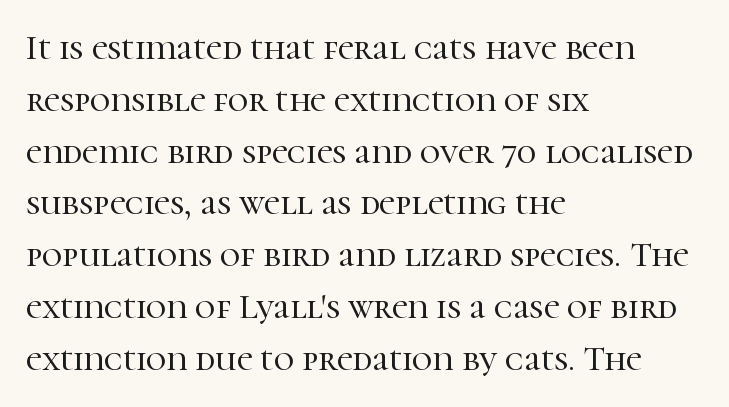
{"serif": "yes", "italic": "no", "width": "normal", "stroke_contrast": "high", "x_height": "medium", "monospaced": "no", "underline": "no", "align": "left", "line_spacing": "normal", "line_spacing_ratio": 1.48, "letter_spacing": "normal", "letter_spacing_em": 0.0, "glyph_px": 35}
